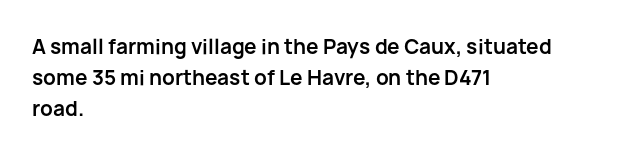
Beneath every word, the page is bare. The letterforms sit shoulder to shoulder at normal distance. The typesetter chose a ragged-right arrangement here. What weight is shown? A full bold with thick strokes.
